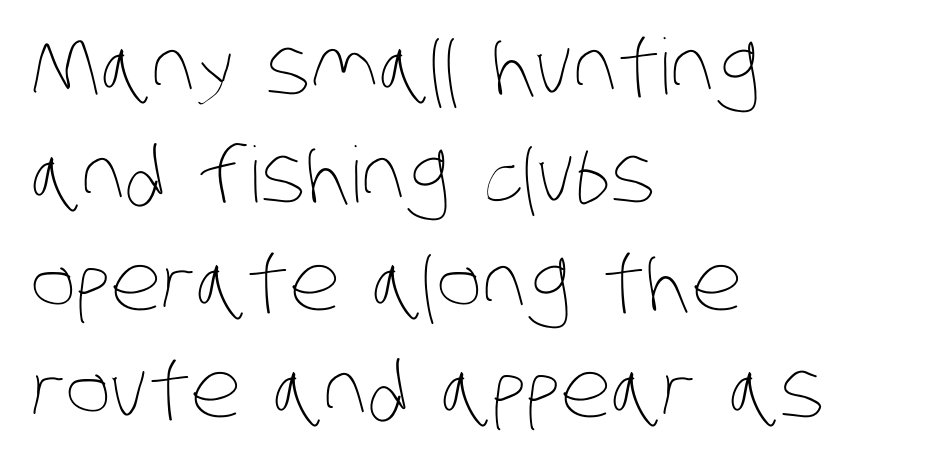
The image shows 77 px thin, condensed type; set left-aligned, normal line spacing (1.4x), normal letter spacing, not underlined; low stroke contrast and a large x-height.
